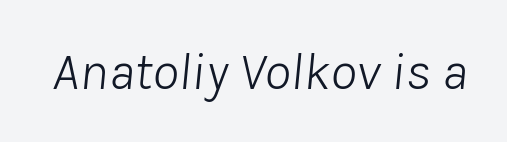
Q: Is the text bold? A: No.
Q: Is the text italic (slanted)? A: Yes, it leans right by about 8 degrees.
Q: Is the text underlined? A: No.
Q: Is the spacing between letters normal or unusually wide? A: Normal.
Q: Width (condensed, normal, or wide)? A: Normal.
Q: Stroke contrast? A: Low.
Q: x-height? A: Medium.
Q: Monospaced? A: No.
